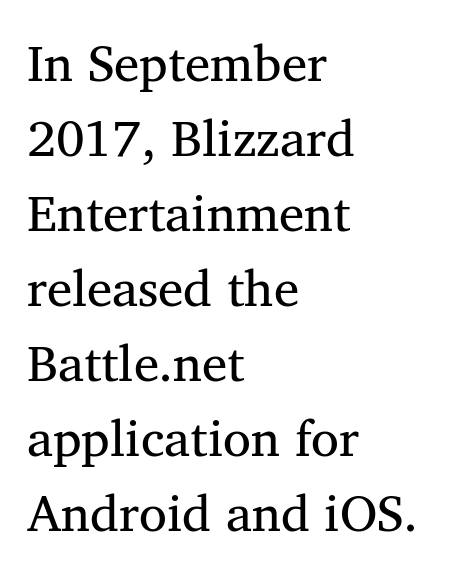
Q: Is the text bold? A: No.
Q: Is the text italic (slanted)? A: No, it is upright.
Q: Is the typeface a serif or a sans-serif typeface? A: Serif.
Q: Is the text underlined? A: No.
Q: How is the paragraph aligned? A: Left-aligned.
Q: Is the spacing between letters normal or unusually wide? A: Normal.
Q: Is the spacing between lines tight, normal or loose? A: Normal.
Q: Width (condensed, normal, or wide)? A: Normal.
Q: Stroke contrast? A: Medium.
Q: x-height? A: Medium.
Q: Monospaced? A: No.
